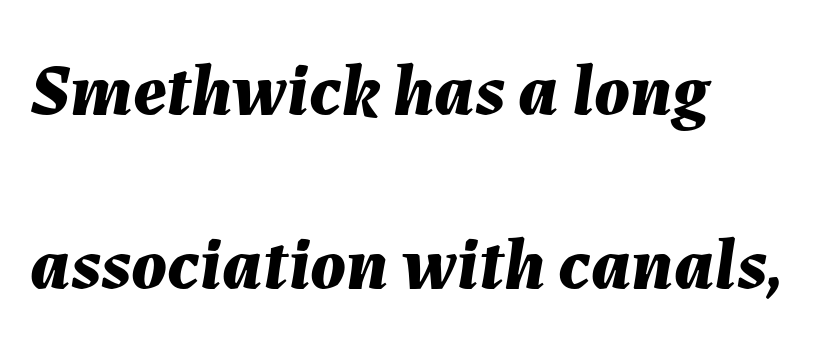
{"italic": "yes", "lean": "right", "slant_degrees": 7, "bold": "yes", "weight": "bold", "width": "normal", "stroke_contrast": "medium", "x_height": "medium", "monospaced": "no", "underline": "no", "align": "left", "line_spacing": "loose", "line_spacing_ratio": 2.35, "letter_spacing": "normal", "letter_spacing_em": 0.0, "glyph_px": 74}
